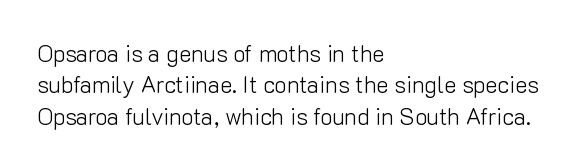
The image shows 23 px text type, upright; set left-aligned, normal line spacing (1.36x), normal letter spacing, not underlined.
